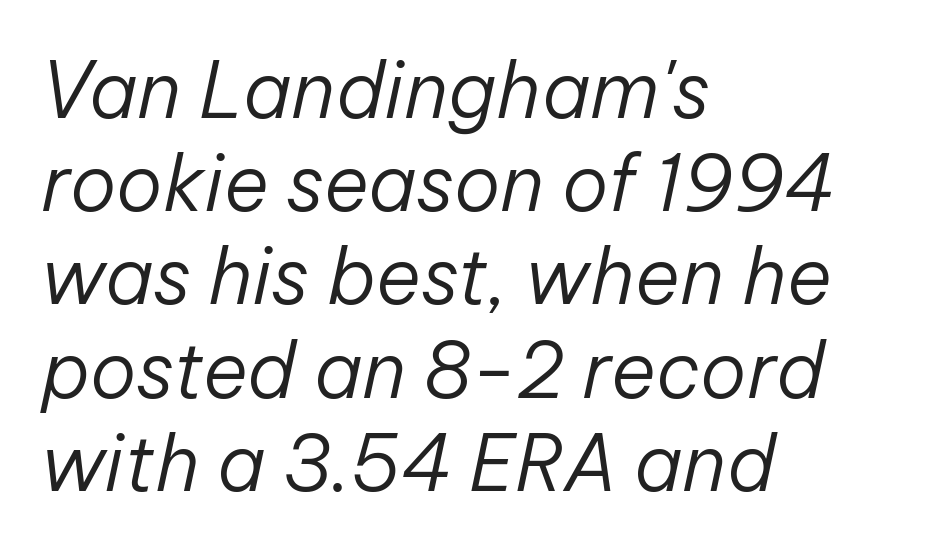
Vertical stems look standard width or narrower in stroke. Characters follow at the spacing the type designer built in. Italic? Definitely — the glyphs are oblique. Each letter keeps its own natural width here, so spacing adapts to shape. The passage shown is not underscored anywhere. Does the copy run flush right? No — it runs flush left.
